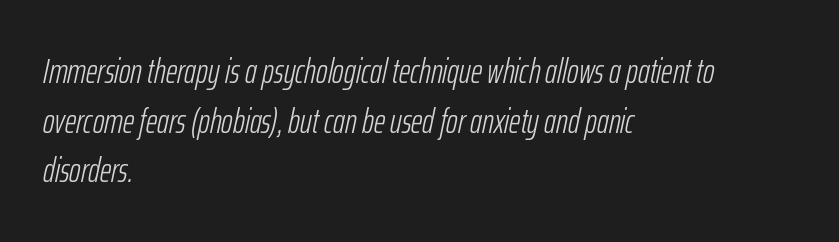
The image shows 35 px light, condensed type, italic (leaning right); set left-aligned, normal line spacing (1.42x), normal letter spacing, not underlined; low stroke contrast and a medium x-height.
